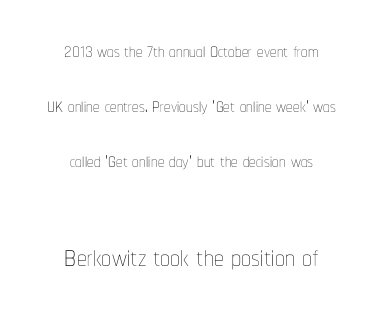
Is the type heavy? It reads as light-to-regular instead. Airy leading. Spacing verdict: proportional, widths tailored to each character. Descenders hang freely into open space. Is the block centered? Yes — each line is placed symmetrically about the middle.
